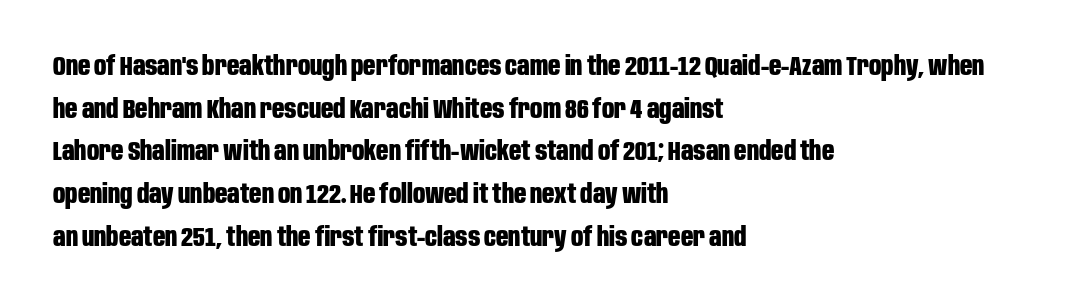
{"italic": "no", "bold": "yes", "underline": "no", "align": "left", "line_spacing": "normal", "line_spacing_ratio": 1.58, "letter_spacing": "normal", "letter_spacing_em": 0.0, "glyph_px": 27}
